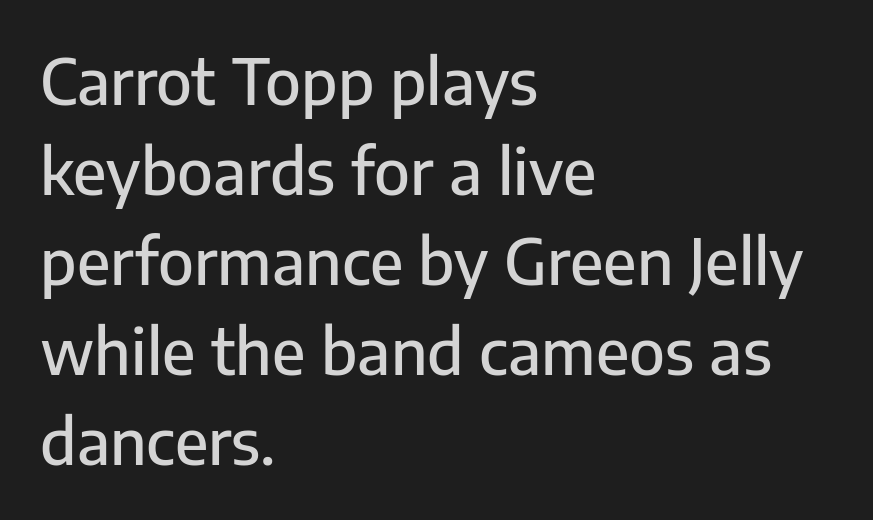
Q: Is the text italic (slanted)? A: No, it is upright.
Q: Is the typeface a serif or a sans-serif typeface? A: Sans-serif.
Q: Is the text underlined? A: No.
Q: How is the paragraph aligned? A: Left-aligned.
Q: Is the spacing between letters normal or unusually wide? A: Normal.
Q: Is the spacing between lines tight, normal or loose? A: Normal.
Q: Width (condensed, normal, or wide)? A: Normal.
Q: Stroke contrast? A: Low.
Q: x-height? A: Medium.
Q: Monospaced? A: No.
